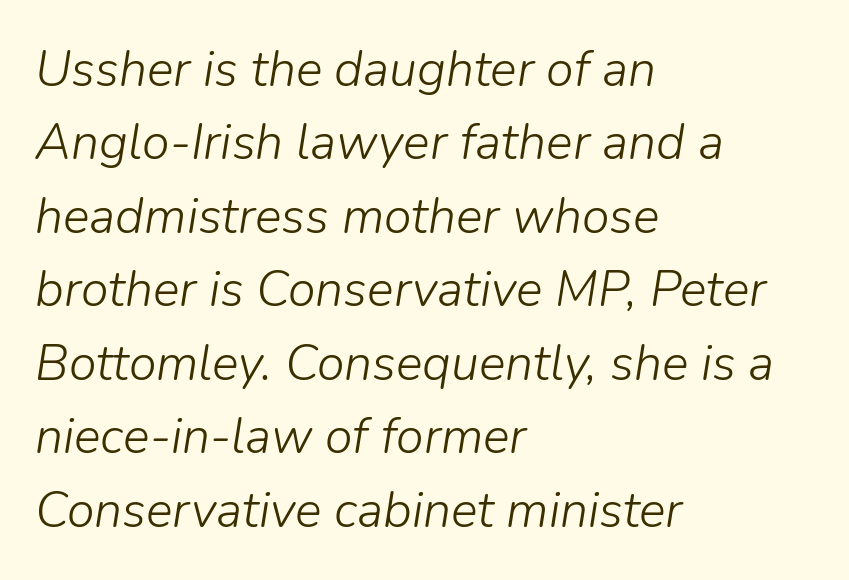
Q: Is the text bold? A: No.
Q: Is the text italic (slanted)? A: Yes, it leans right by about 9 degrees.
Q: Is the text underlined? A: No.
Q: How is the paragraph aligned? A: Left-aligned.
Q: Is the spacing between letters normal or unusually wide? A: Normal.
Q: Is the spacing between lines tight, normal or loose? A: Normal.
Q: Width (condensed, normal, or wide)? A: Normal.
Q: Stroke contrast? A: Low.
Q: x-height? A: Medium.
Q: Monospaced? A: No.
